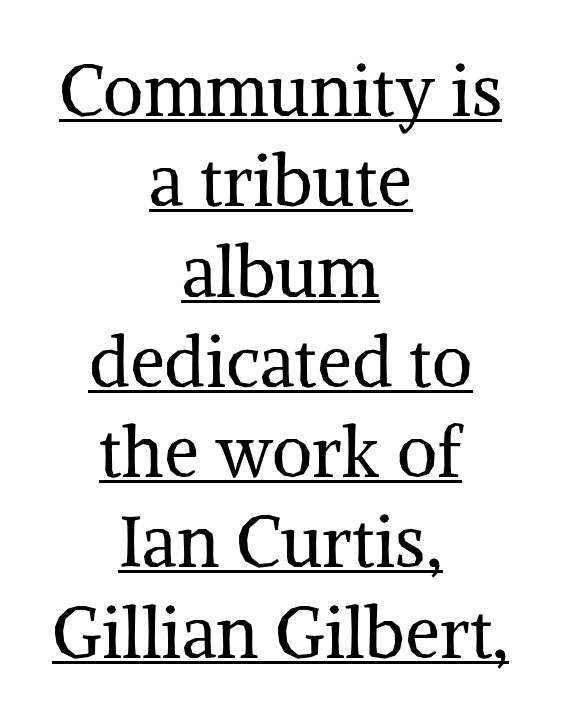
{"serif": "yes", "italic": "no", "bold": "no", "weight": "regular", "width": "normal", "stroke_contrast": "medium", "x_height": "medium", "monospaced": "no", "underline": "yes", "align": "center", "line_spacing": "normal", "line_spacing_ratio": 1.29, "letter_spacing": "normal", "letter_spacing_em": 0.0, "glyph_px": 70}
